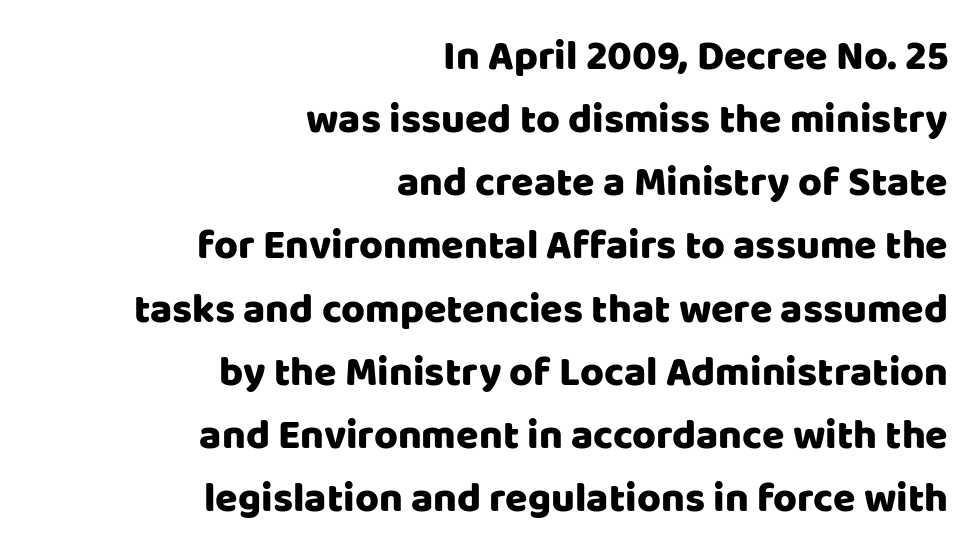
The image shows 41 px sans-serif type, upright; set right-aligned, normal line spacing (1.54x), normal letter spacing, not underlined; low stroke contrast and a large x-height.
